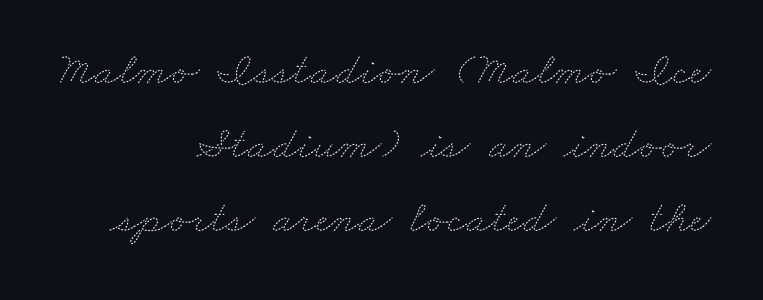
Q: Is the text bold? A: No.
Q: Is the text underlined? A: No.
Q: How is the paragraph aligned? A: Right-aligned.
Q: Is the spacing between letters normal or unusually wide? A: Normal.
Q: Is the spacing between lines tight, normal or loose? A: Normal.
Q: Width (condensed, normal, or wide)? A: Wide.
Q: Stroke contrast? A: Medium.
Q: x-height? A: Small.
Q: Monospaced? A: No.
